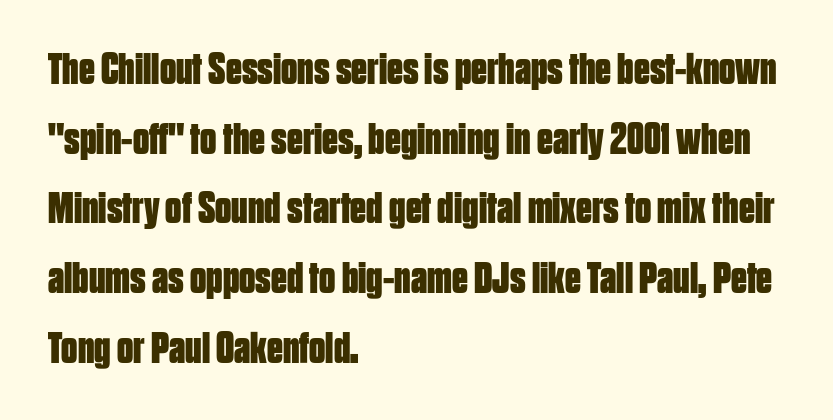
{"serif": "no", "italic": "no", "bold": "yes", "weight": "bold", "width": "condensed", "stroke_contrast": "low", "x_height": "large", "monospaced": "no", "underline": "no", "align": "left", "line_spacing": "normal", "line_spacing_ratio": 1.55, "letter_spacing": "normal", "letter_spacing_em": 0.0, "glyph_px": 45}
